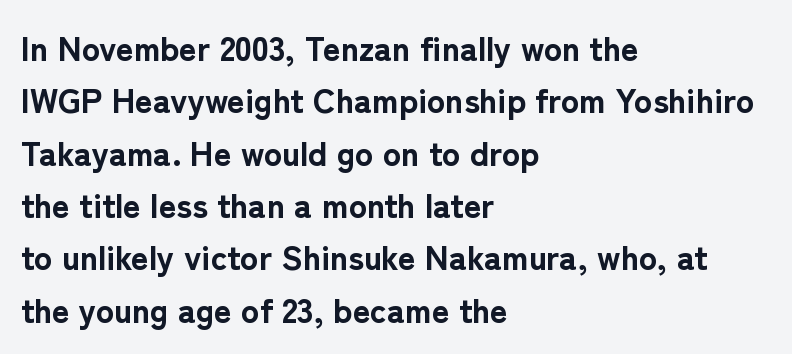
Observe the ordinary spacing: letters are neighbours, not strangers. Here the designer chose a conventional face with non-uniform glyph widths. Honestly, the row spacing looks completely unremarkable. Chunky letters — that's bold for sure. Upright lettering throughout.
